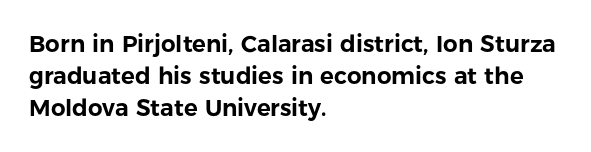
{"italic": "no", "underline": "no", "align": "left", "line_spacing": "normal", "line_spacing_ratio": 1.4, "letter_spacing": "normal", "letter_spacing_em": 0.0, "glyph_px": 23}
